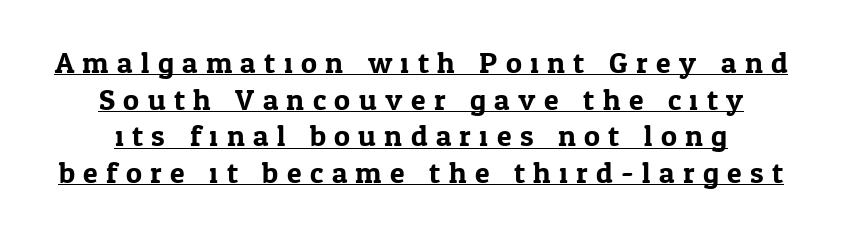
Q: Is the text italic (slanted)? A: No, it is upright.
Q: Is the typeface a serif or a sans-serif typeface? A: Serif.
Q: Is the text underlined? A: Yes.
Q: How is the paragraph aligned? A: Centered.
Q: Is the spacing between letters normal or unusually wide? A: Unusually wide.
Q: Width (condensed, normal, or wide)? A: Normal.
Q: Stroke contrast? A: Low.
Q: x-height? A: Medium.
Q: Monospaced? A: No.
